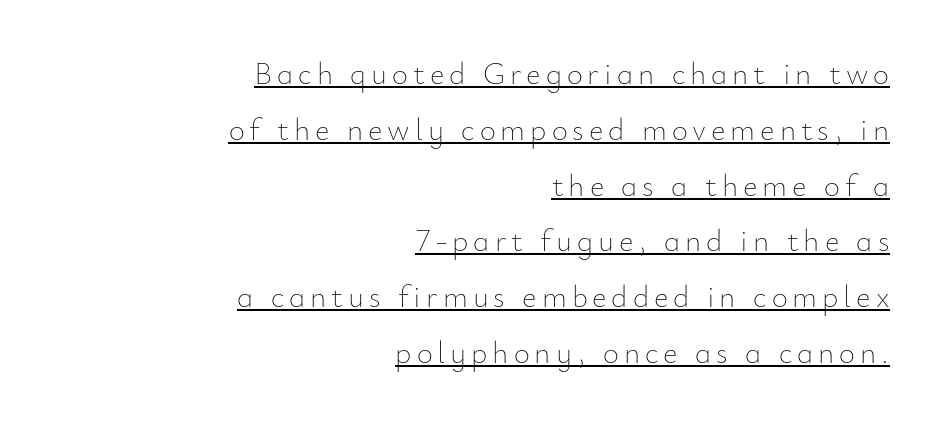
The paragraph has a hard right edge and a soft left edge. The strokes carry an ordinary text weight at most. Looks like regular typesetting: each glyph gets only the width it needs. Compared with undecorated copy, this sample adds a rule below the words. Is there any slant? The stems are plumb.
